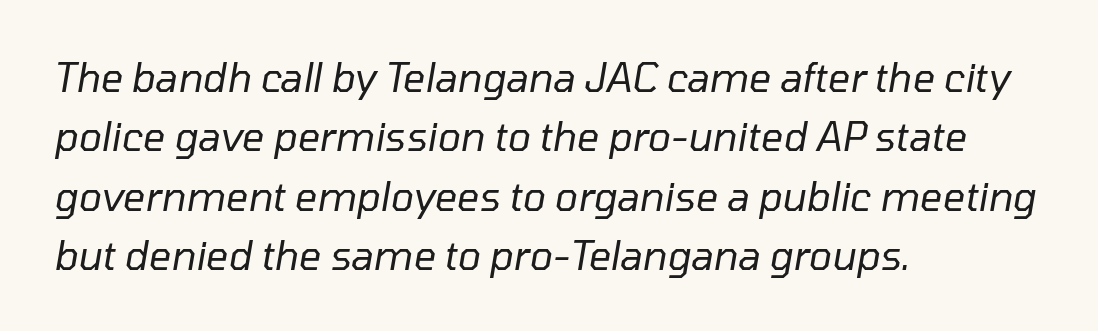
The image shows 39 px regular-weight type, italic (leaning right); set left-aligned, normal line spacing (1.52x), normal letter spacing, not underlined; low stroke contrast and a medium x-height.
